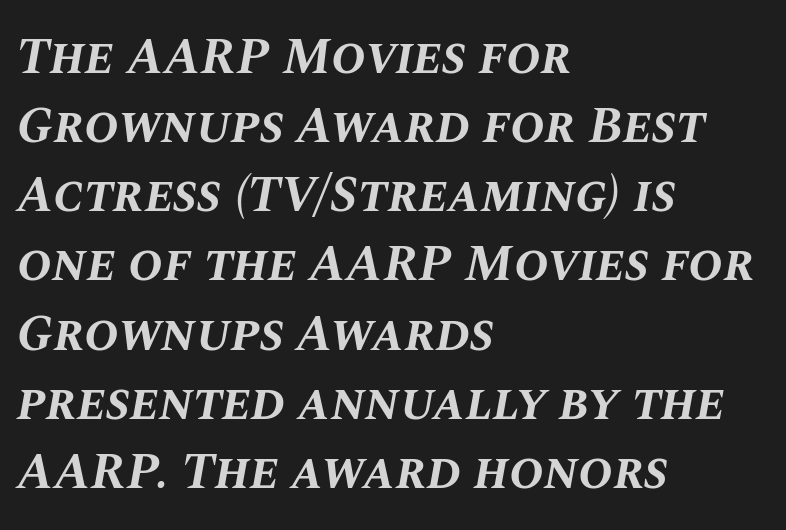
All the whitespace from short lines collects on the right. The rendering applies a slant to the glyphs. Summary of weight: heavy, a full bold. Any mark beneath the type? The region is blank. The space between consecutive lines is moderate. Nothing unusual about the tracking: characters are spaced as the font intends.
